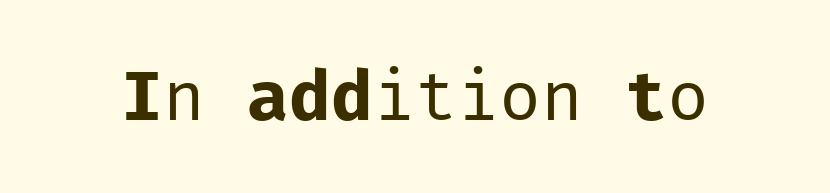
The image shows 70 px regular-weight sans-serif type, upright, monospaced; set normal letter spacing, not underlined; low stroke contrast and a medium x-height.
